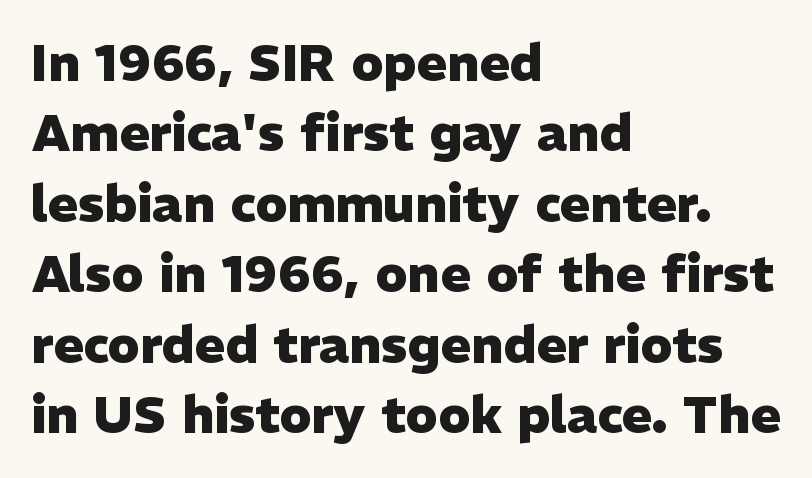
The image shows 51 px heavy sans-serif type, upright; set left-aligned, normal line spacing (1.38x), normal letter spacing, not underlined; low stroke contrast and a medium x-height.
